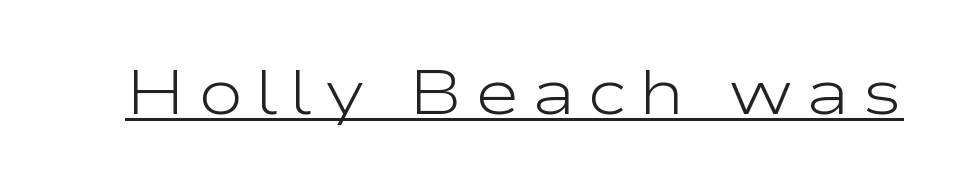
{"serif": "no", "italic": "no", "bold": "no", "weight": "light", "width": "wide", "stroke_contrast": "low", "x_height": "medium", "monospaced": "no", "underline": "yes", "glyph_px": 62}
